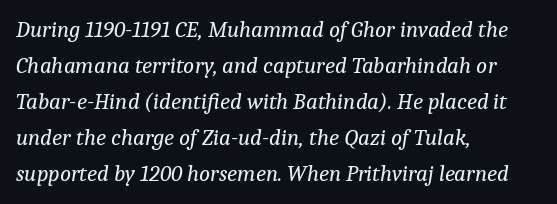
Q: Is the text bold? A: No.
Q: Is the text italic (slanted)? A: Yes, it leans right by about 9 degrees.
Q: Is the text underlined? A: No.
Q: How is the paragraph aligned? A: Left-aligned.
Q: Is the spacing between letters normal or unusually wide? A: Normal.
Q: Is the spacing between lines tight, normal or loose? A: Normal.
